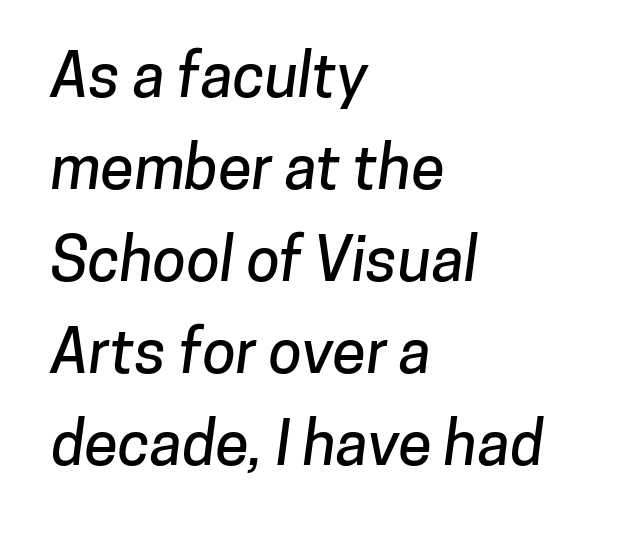
{"serif": "no", "width": "normal", "stroke_contrast": "low", "x_height": "medium", "monospaced": "no", "underline": "no", "align": "left", "line_spacing": "normal", "line_spacing_ratio": 1.51, "letter_spacing": "normal", "letter_spacing_em": 0.0, "glyph_px": 61}
